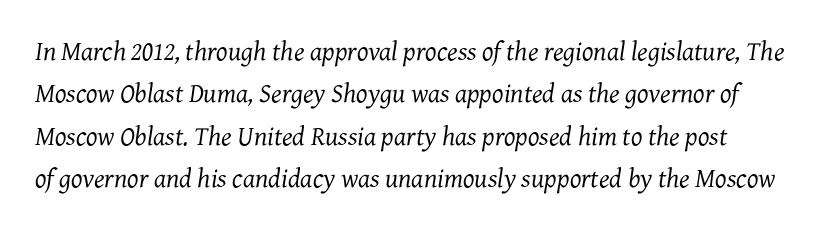
The text carries the slant typical of an italic or oblique font. A clean baseline with only descenders dipping below it. The rows are spaced the way most documents space them. The typesetting does not lean heavy: it is not bold. No extra tracking has been applied to these lines.
